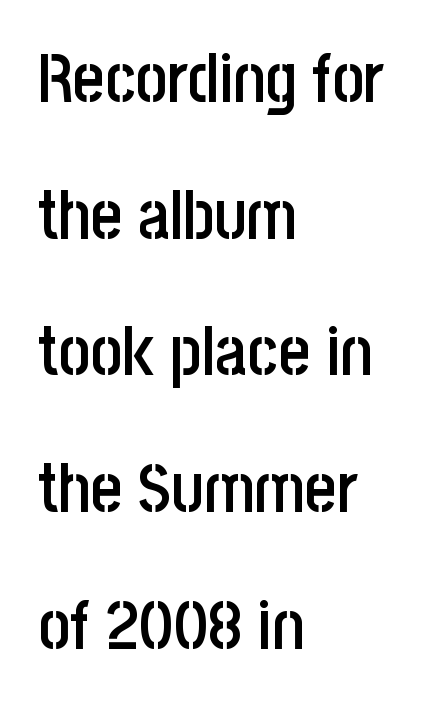
{"serif": "no", "italic": "no", "bold": "semi", "weight": "semibold", "width": "condensed", "stroke_contrast": "low", "x_height": "large", "monospaced": "no", "underline": "no", "align": "left", "line_spacing": "loose", "line_spacing_ratio": 2.01, "letter_spacing": "normal", "letter_spacing_em": 0.0, "glyph_px": 68}
